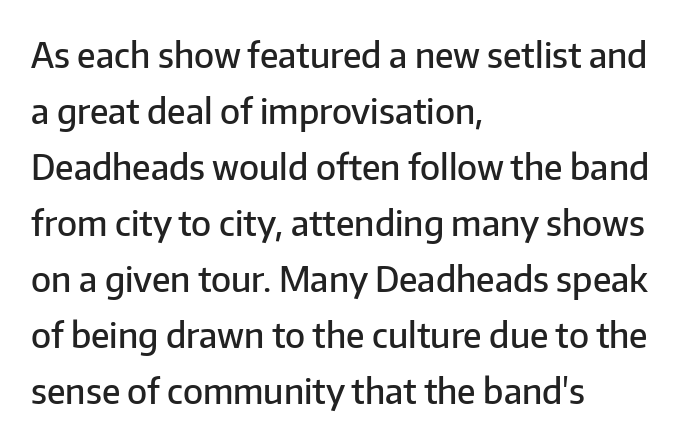
{"serif": "no", "italic": "no", "bold": "semi", "weight": "semibold", "width": "normal", "stroke_contrast": "low", "x_height": "medium", "monospaced": "no", "underline": "no", "align": "left", "line_spacing": "normal", "line_spacing_ratio": 1.6, "letter_spacing": "normal", "letter_spacing_em": 0.0, "glyph_px": 35}
